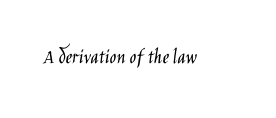
Q: Is the text bold? A: No.
Q: Is the text italic (slanted)? A: Yes.
Q: Is the text underlined? A: No.
Q: Is the spacing between letters normal or unusually wide? A: Normal.
